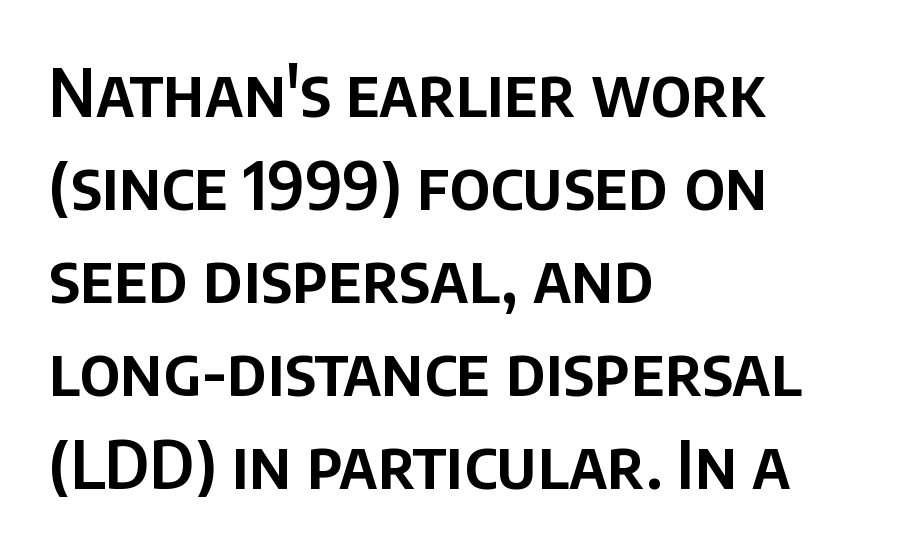
{"serif": "no", "italic": "no", "width": "normal", "stroke_contrast": "low", "x_height": "large", "monospaced": "no", "underline": "no", "align": "left", "line_spacing": "normal", "line_spacing_ratio": 1.41, "letter_spacing": "normal", "letter_spacing_em": 0.0, "glyph_px": 66}
